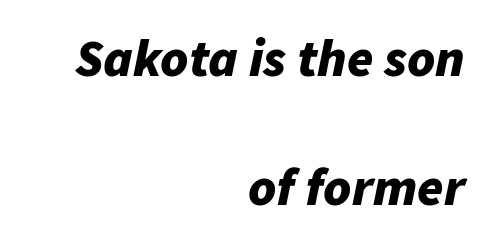
The image shows 53 px bold type, italic (leaning right); set right-aligned, loose line spacing (2.44x), normal letter spacing, not underlined; low stroke contrast and a medium x-height.
